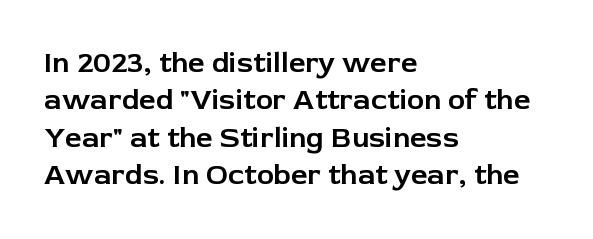
{"serif": "no", "italic": "no", "width": "normal", "stroke_contrast": "low", "x_height": "medium", "monospaced": "no", "underline": "no", "align": "left", "line_spacing": "normal", "line_spacing_ratio": 1.29, "letter_spacing": "normal", "letter_spacing_em": 0.0, "glyph_px": 29}
